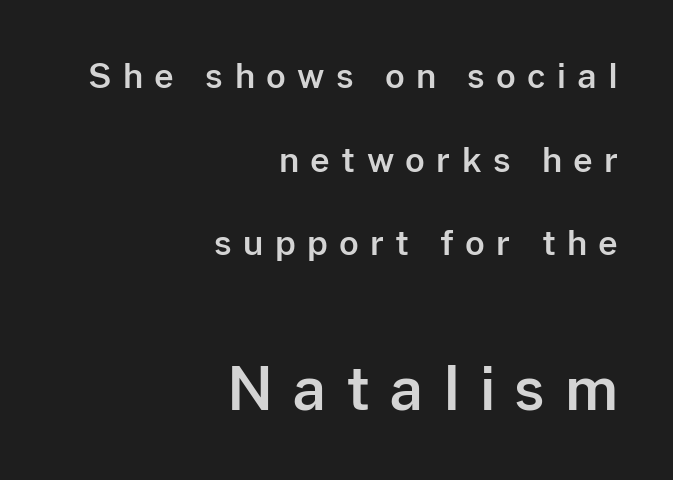
These two chunks differ in scale, with the bottom chunk taking the larger measure. The rendering uses natural spacing where letterforms have individual widths. Does the type have serifs? No, each stem ends abruptly. Inter-character spacing is expanded well beyond the font's built-in metrics. Do the letters lean? They stand straight.
